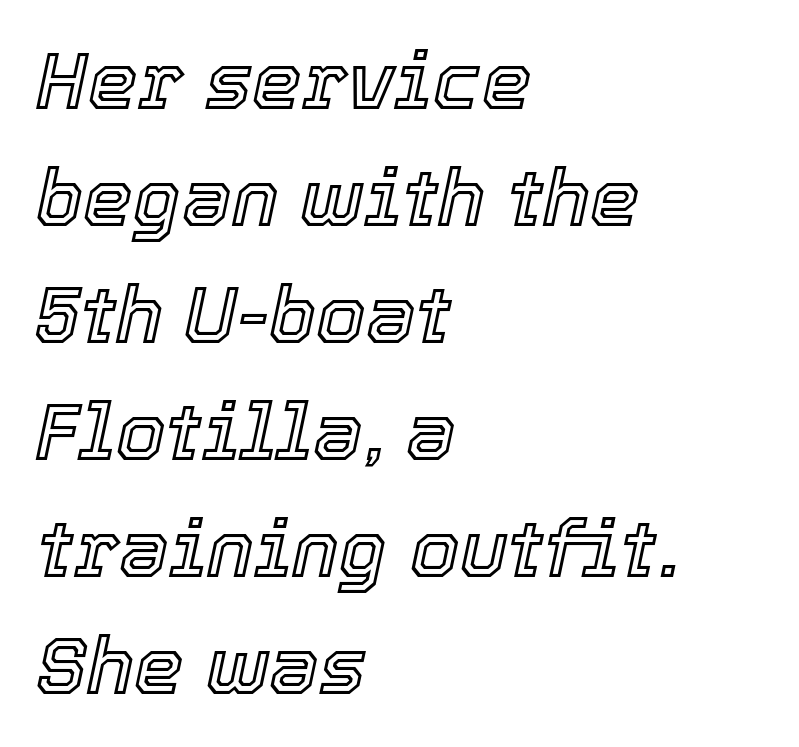
Q: Is the text italic (slanted)? A: Yes, it leans right by about 12 degrees.
Q: Is the text underlined? A: No.
Q: How is the paragraph aligned? A: Left-aligned.
Q: Is the spacing between letters normal or unusually wide? A: Normal.
Q: Is the spacing between lines tight, normal or loose? A: Normal.
Q: Width (condensed, normal, or wide)? A: Normal.
Q: x-height? A: Medium.
Q: Monospaced? A: No.
